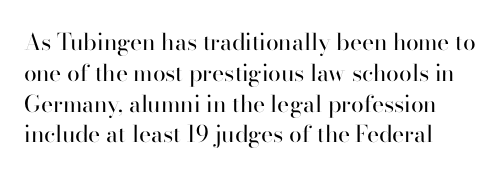
The image shows 23 px text type, upright; set normal line spacing (1.34x), normal letter spacing, not underlined.
